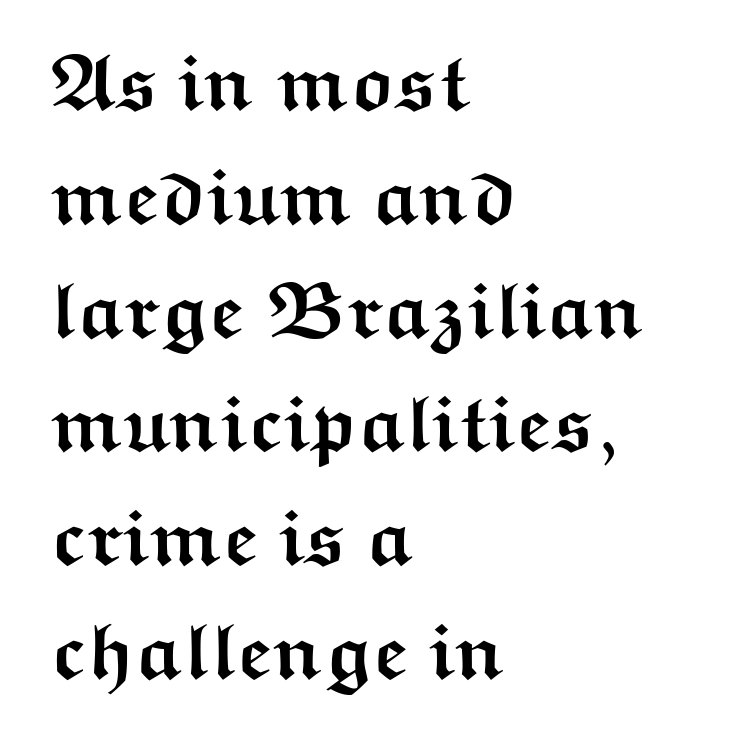
The image shows 79 px semibold, wide sans-serif type, upright; set left-aligned, normal line spacing (1.44x), normal letter spacing, not underlined; medium stroke contrast and a medium x-height.
